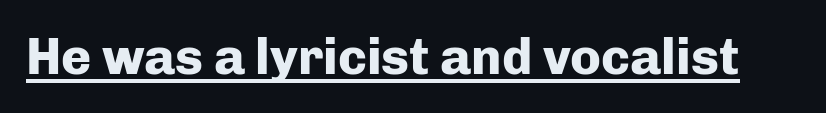
The designer went with a sans here, leaving each stem footless. Think of a printed novel: that variable character pitch is what you see here. The rendered words wear a rule along their underside. Rendered with straight, roman letterforms. Bold? Absolutely — the strokes are thick and heavy. Tracking value appears to be zero — textbook default spacing.
